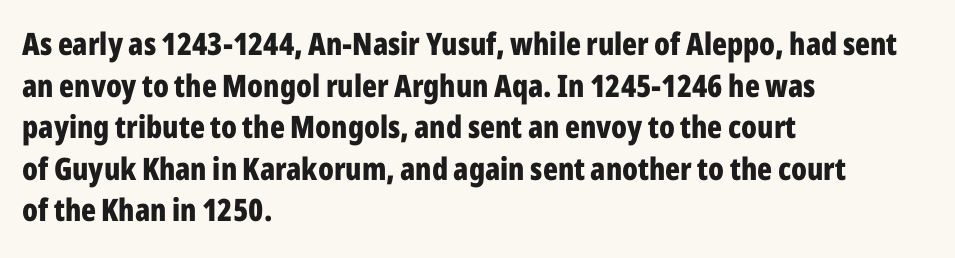
Q: Is the text bold? A: Yes.
Q: Is the text italic (slanted)? A: No, it is upright.
Q: Is the typeface a serif or a sans-serif typeface? A: Sans-serif.
Q: Is the text underlined? A: No.
Q: How is the paragraph aligned? A: Left-aligned.
Q: Is the spacing between letters normal or unusually wide? A: Normal.
Q: Is the spacing between lines tight, normal or loose? A: Normal.
Q: Width (condensed, normal, or wide)? A: Condensed.
Q: Stroke contrast? A: Low.
Q: x-height? A: Medium.
Q: Monospaced? A: No.
